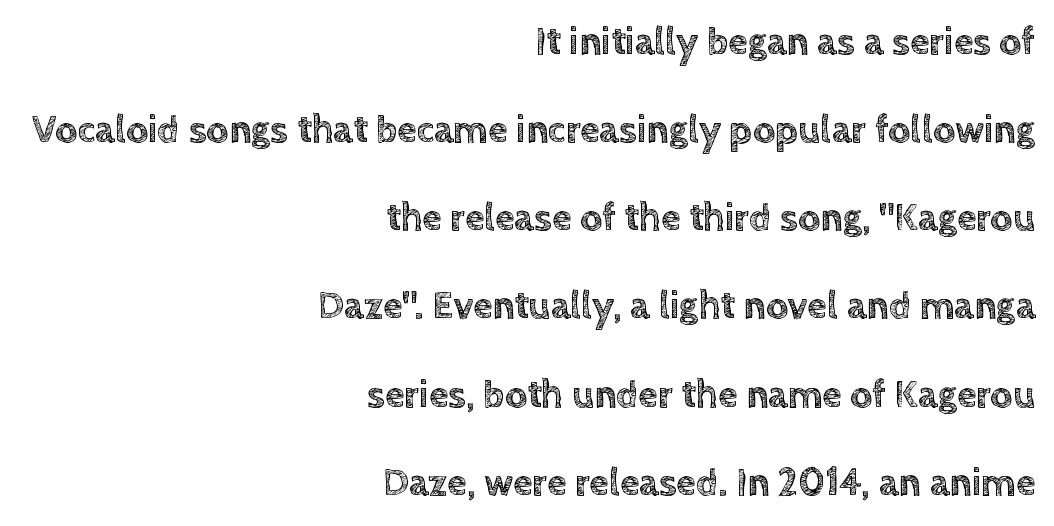
Q: Is the text italic (slanted)? A: No, it is upright.
Q: Is the text underlined? A: No.
Q: How is the paragraph aligned? A: Right-aligned.
Q: Is the spacing between letters normal or unusually wide? A: Normal.
Q: Is the spacing between lines tight, normal or loose? A: Loose.
Q: Width (condensed, normal, or wide)? A: Normal.
Q: x-height? A: Large.
Q: Monospaced? A: No.
